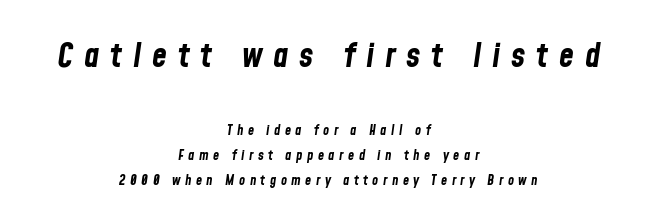
{"italic": "yes", "lean": "right", "slant_degrees": 8, "bold": "yes", "weight": "bold", "width": "condensed", "stroke_contrast": "low", "x_height": "medium", "monospaced": "no", "underline": "no", "align": "center", "line_spacing_ratio": 1.78, "letter_spacing": "wide", "letter_spacing_em": 0.32, "larger_block": "first", "size_ratio": 2.43, "glyph_px": 34}
